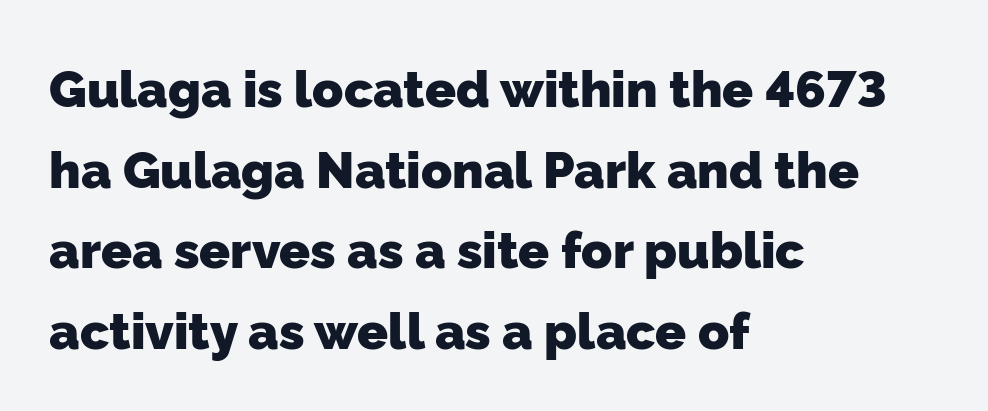
I'd describe the lettering as bold — thick and assertive. Here the designer chose a conventional face with non-uniform glyph widths. Caption: standard tracking, unaltered. These lines are set flush left with a ragged right edge.
